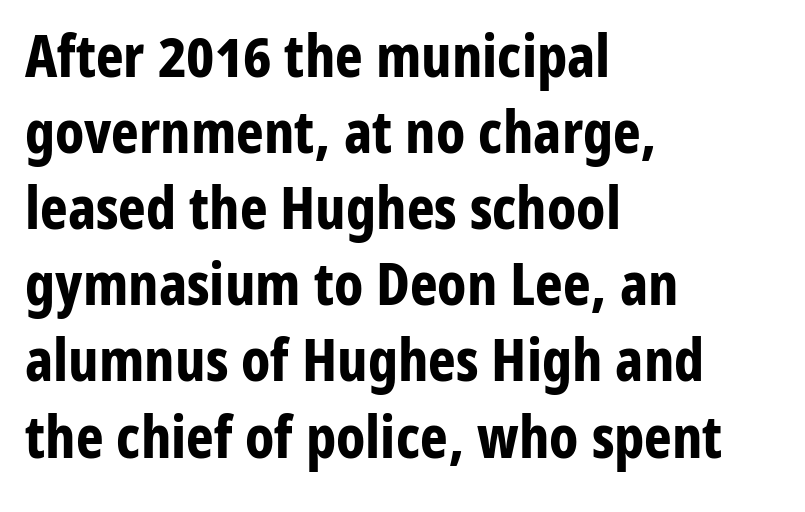
The image shows 59 px bold, condensed sans-serif type, upright; set left-aligned, normal line spacing (1.29x), normal letter spacing, not underlined; low stroke contrast and a medium x-height.
